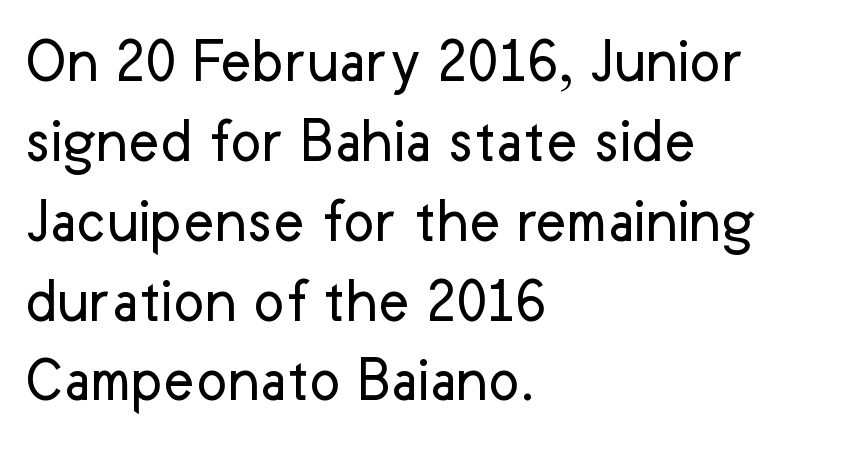
{"serif": "no", "italic": "no", "bold": "no", "weight": "regular", "width": "normal", "stroke_contrast": "low", "x_height": "medium", "monospaced": "no", "underline": "no", "align": "left", "line_spacing_ratio": 1.21, "letter_spacing": "normal", "letter_spacing_em": 0.0, "glyph_px": 66}
